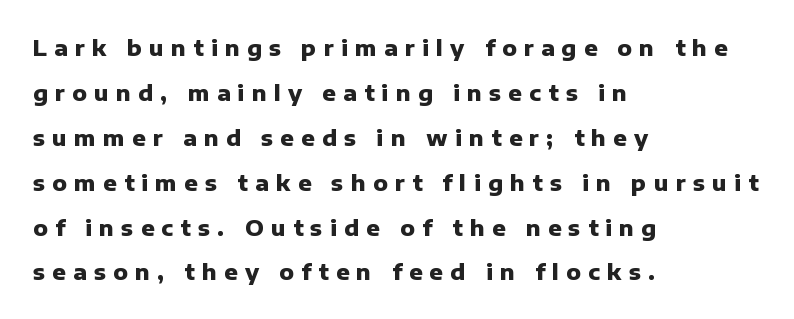
{"italic": "no", "bold": "yes", "underline": "no", "align": "left", "line_spacing": "loose", "line_spacing_ratio": 2.04, "letter_spacing": "wide", "letter_spacing_em": 0.33, "glyph_px": 22}
